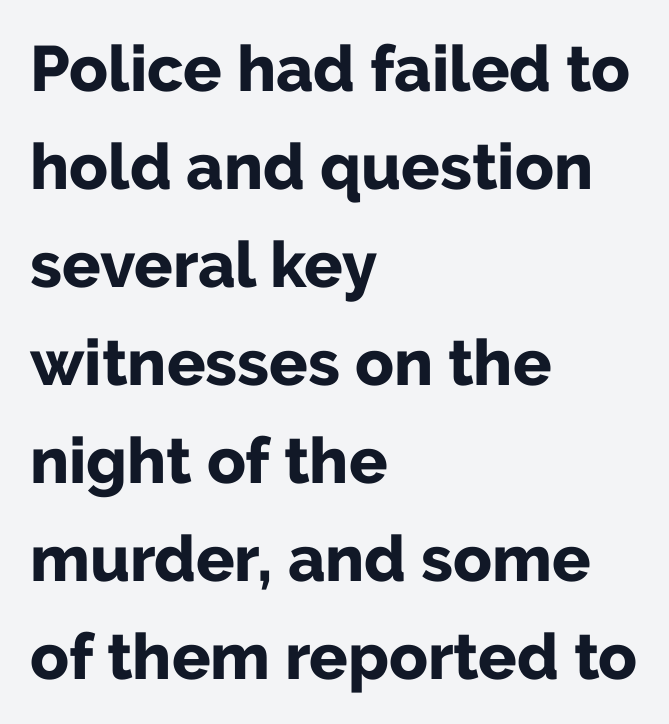
{"serif": "no", "italic": "no", "bold": "yes", "weight": "bold", "width": "normal", "stroke_contrast": "low", "x_height": "medium", "monospaced": "no", "underline": "no", "align": "left", "line_spacing": "normal", "line_spacing_ratio": 1.53, "letter_spacing": "normal", "letter_spacing_em": 0.0, "glyph_px": 64}
